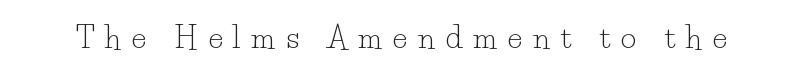
The image shows 30 px light serif type, upright; set unusually wide letter spacing (+0.36 em), not underlined; low stroke contrast and a small x-height.
